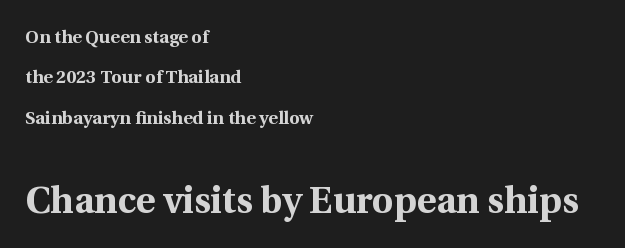
Q: Is the text bold? A: Yes.
Q: Is the text italic (slanted)? A: No, it is upright.
Q: Is the typeface a serif or a sans-serif typeface? A: Serif.
Q: Is the text underlined? A: No.
Q: How is the paragraph aligned? A: Left-aligned.
Q: Is the spacing between letters normal or unusually wide? A: Normal.
Q: Is the spacing between lines tight, normal or loose? A: Loose.
Q: Which block of text is set in a larger size, the first (top) or the second (bottom)? A: The second (bottom) one.
Q: Width (condensed, normal, or wide)? A: Normal.
Q: x-height? A: Medium.
Q: Monospaced? A: No.
